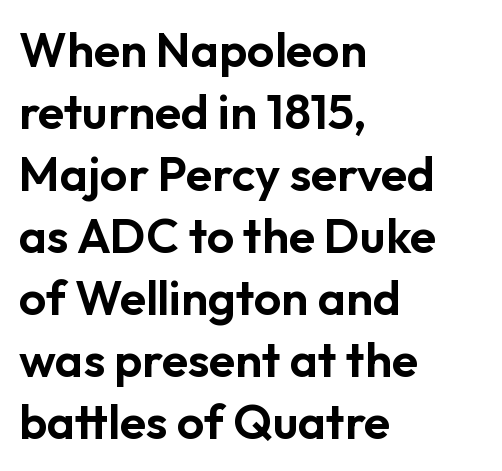
Serif or sans? Sans — the stroke terminals are bare. The typography opts for an upright posture over an oblique one. These lines stack with their left ends in a neat column. Spacing between characters is what you'd get straight out of the box. Vertical spacing — default. Looks like regular typesetting: each glyph gets only the width it needs.
